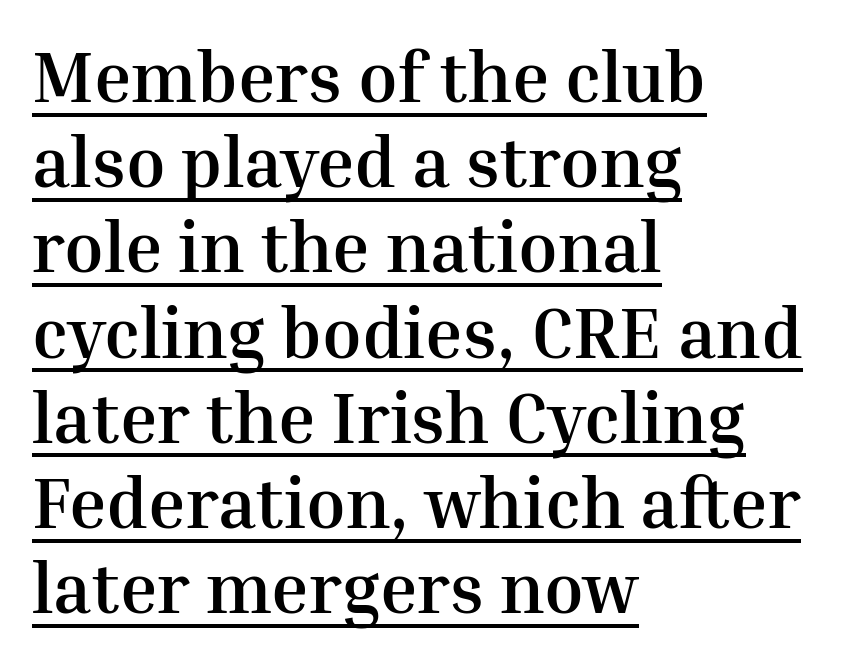
{"serif": "yes", "italic": "no", "bold": "yes", "weight": "semibold", "width": "normal", "stroke_contrast": "medium", "x_height": "medium", "monospaced": "no", "underline": "yes", "align": "left", "line_spacing_ratio": 1.2, "letter_spacing": "normal", "letter_spacing_em": 0.0, "glyph_px": 71}
